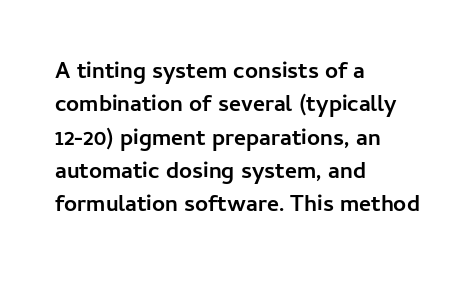
The image shows 23 px bold type, upright; set left-aligned, normal line spacing (1.45x), normal letter spacing, not underlined.
